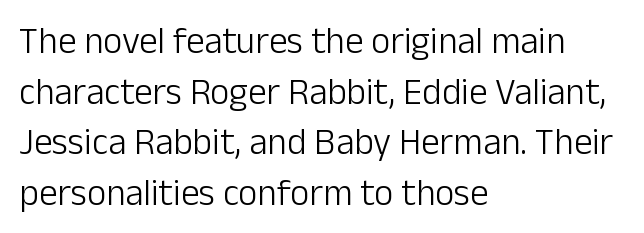
{"serif": "no", "italic": "no", "bold": "no", "weight": "light", "width": "normal", "stroke_contrast": "low", "x_height": "medium", "monospaced": "no", "underline": "no", "align": "left", "line_spacing": "normal", "line_spacing_ratio": 1.37, "letter_spacing": "normal", "letter_spacing_em": 0.0, "glyph_px": 37}
